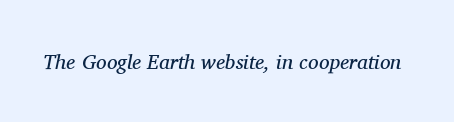
The image shows 21 px text type, italic (leaning right); set normal letter spacing, not underlined.
